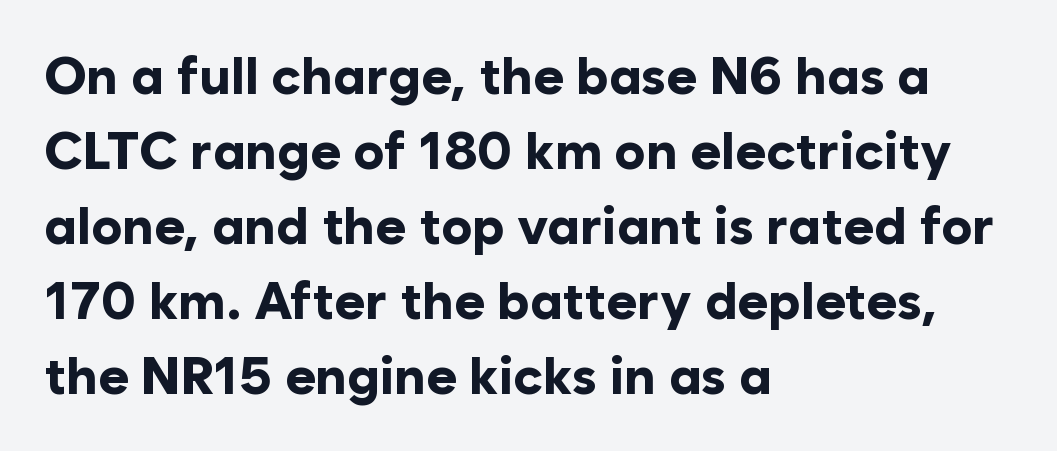
{"serif": "no", "italic": "no", "bold": "yes", "weight": "bold", "width": "normal", "stroke_contrast": "low", "x_height": "medium", "monospaced": "no", "underline": "no", "align": "left", "line_spacing": "normal", "line_spacing_ratio": 1.44, "letter_spacing": "normal", "letter_spacing_em": 0.0, "glyph_px": 52}
